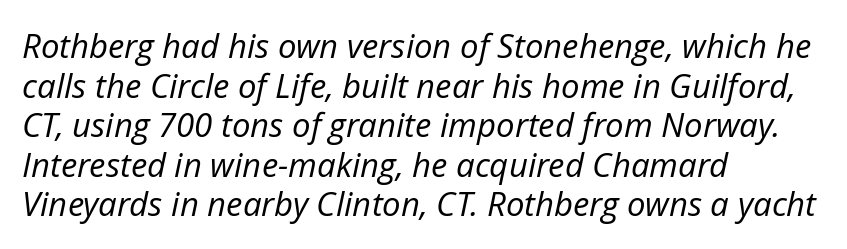
The image shows 33 px regular-weight type, italic (leaning right); set left-aligned, line spacing 1.2x, normal letter spacing, not underlined; low stroke contrast and a medium x-height.
